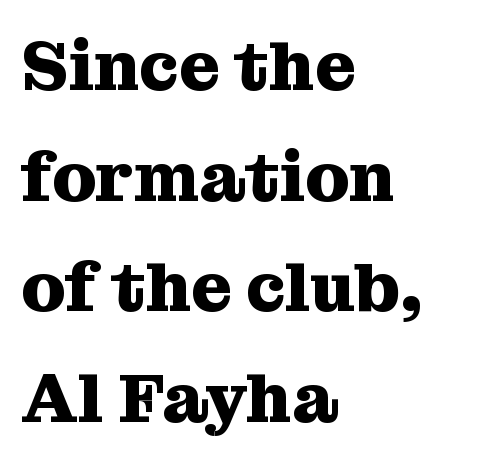
The image shows 70 px heavy serif type, upright; set left-aligned, normal line spacing (1.58x), normal letter spacing, not underlined; medium stroke contrast and a medium x-height.
